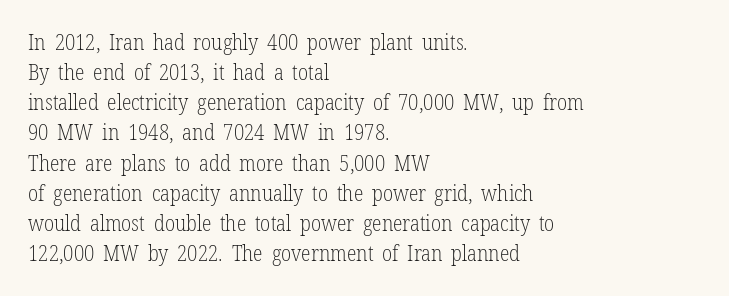
Q: Is the text bold? A: No.
Q: Is the text italic (slanted)? A: No, it is upright.
Q: Is the text underlined? A: No.
Q: How is the paragraph aligned? A: Left-aligned.
Q: Is the spacing between letters normal or unusually wide? A: Normal.
Q: Is the spacing between lines tight, normal or loose? A: Normal.
